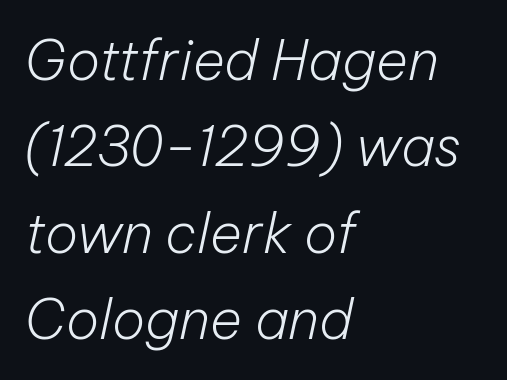
The image shows 55 px light type, italic (leaning right); set left-aligned, normal line spacing (1.57x), normal letter spacing, not underlined; low stroke contrast and a medium x-height.
